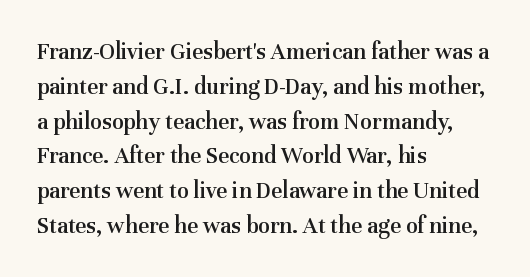
{"italic": "no", "bold": "semi", "underline": "no", "align": "left", "line_spacing": "normal", "line_spacing_ratio": 1.45, "letter_spacing": "normal", "letter_spacing_em": 0.0, "glyph_px": 24}
